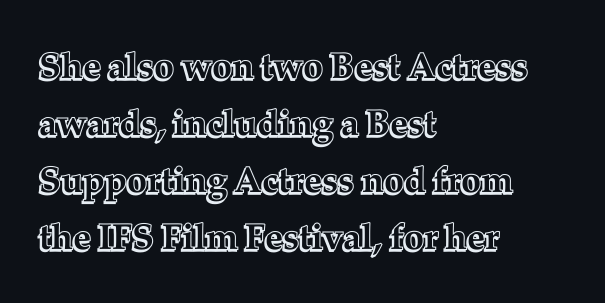
Each letter keeps its own natural width here, so spacing adapts to shape. If you drew a line through each stem, it would be perfectly vertical. These lines stack with their left ends in a neat column. The zone under the glyphs is completely vacant. Inter-character spacing is left at the font's built-in metrics. The passage shown stacks its lines at a standard gap.
